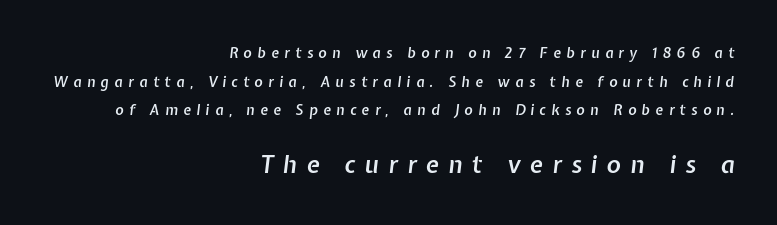
{"italic": "yes", "lean": "right", "slant_degrees": 7, "bold": "semi", "underline": "no", "align": "right", "line_spacing": "loose", "line_spacing_ratio": 2.05, "letter_spacing": "wide", "letter_spacing_em": 0.39, "larger_block": "second", "size_ratio": 1.71, "glyph_px": 24}
